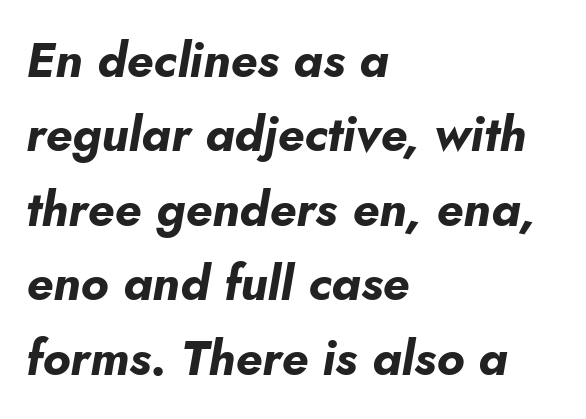
Looks like regular typesetting: each glyph gets only the width it needs. There's an unmistakable incline to the writing here. Any mark beneath the type? The region is blank. The text block is weighted toward the left margin, trailing off unevenly rightward. A typesetter would call this zero additional tracking.
